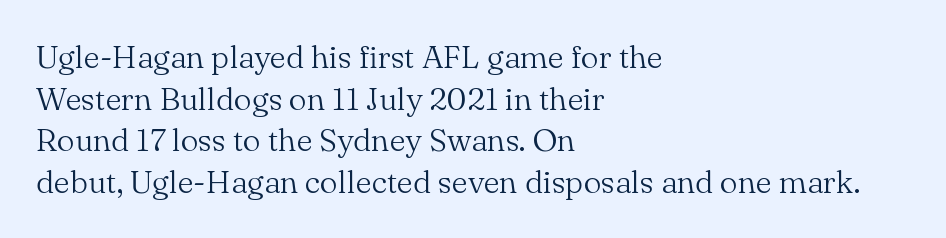
The image shows 32 px light serif type, upright; set left-aligned, normal line spacing (1.3x), normal letter spacing, not underlined; medium stroke contrast and a small x-height.
